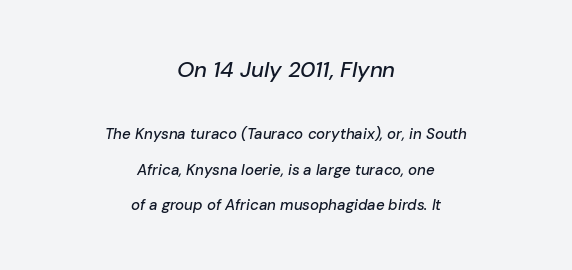
Q: Is the text italic (slanted)? A: Yes, it leans right by about 10 degrees.
Q: Is the text underlined? A: No.
Q: How is the paragraph aligned? A: Centered.
Q: Is the spacing between letters normal or unusually wide? A: Normal.
Q: Is the spacing between lines tight, normal or loose? A: Loose.
Q: Which block of text is set in a larger size, the first (top) or the second (bottom)? A: The first (top) one.
